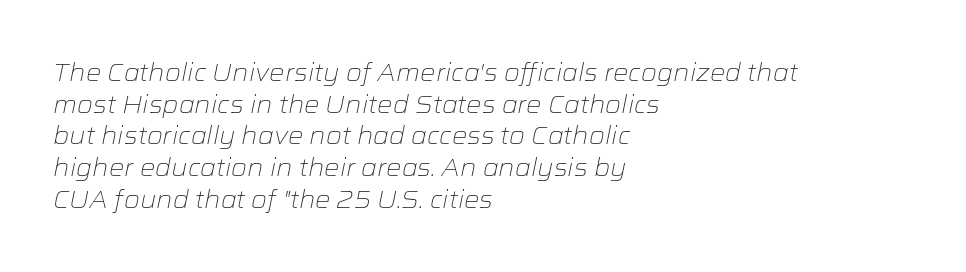
The image shows 24 px text type, italic (leaning right); set left-aligned, normal line spacing (1.32x), normal letter spacing, not underlined.
